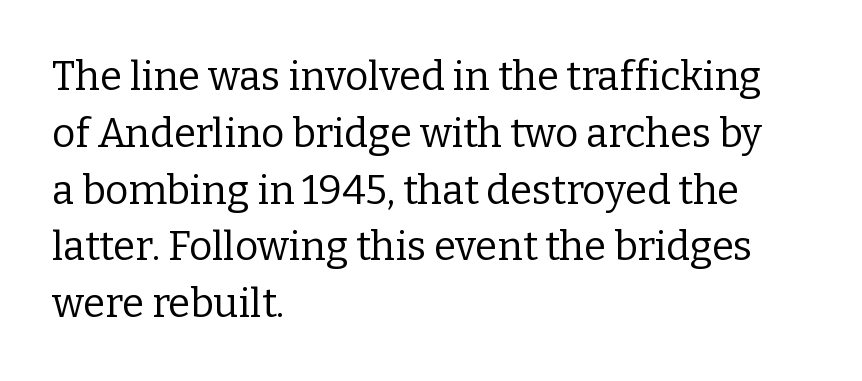
The image shows 40 px regular-weight serif type, upright; set left-aligned, normal line spacing (1.42x), normal letter spacing, not underlined; low stroke contrast and a medium x-height.
